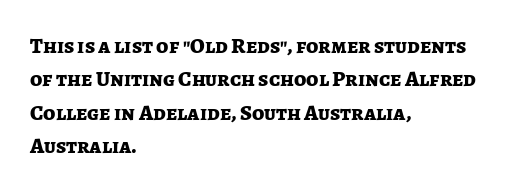
The strip under each line holds only bare page. Between one letter and the next there's only the usual sliver of space. Is there any slant? The stems are plumb. Plenty of ink on the page — the face is bold. Leading matches the norm, producing a regular column.
